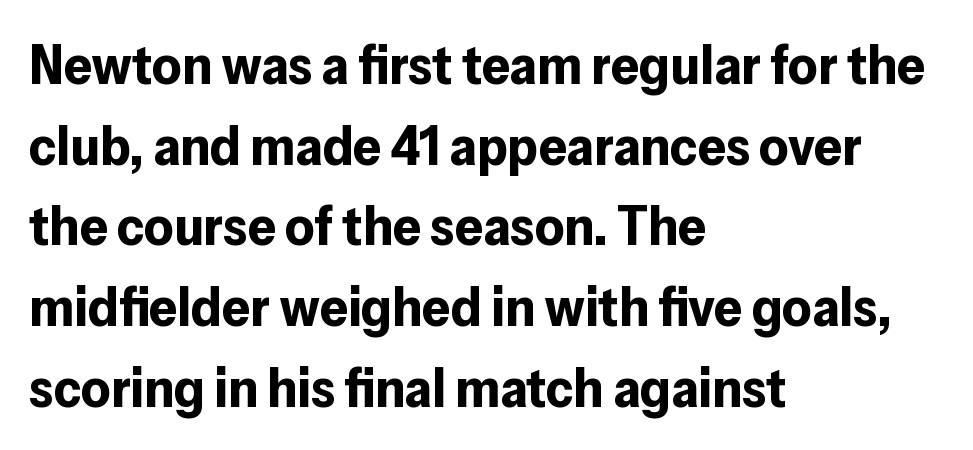
The image shows 56 px bold sans-serif type, upright; set left-aligned, normal line spacing (1.44x), normal letter spacing, not underlined; low stroke contrast and a medium x-height.
